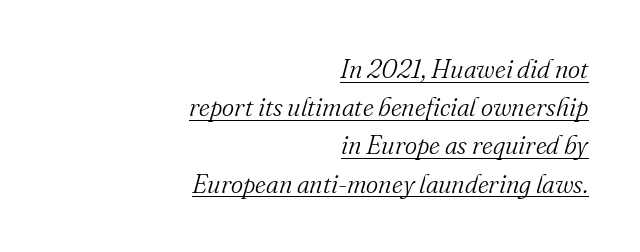
{"italic": "yes", "lean": "right", "slant_degrees": 16, "bold": "no", "underline": "yes", "align": "right", "line_spacing": "normal", "line_spacing_ratio": 1.47, "letter_spacing": "normal", "letter_spacing_em": 0.0, "glyph_px": 26}
